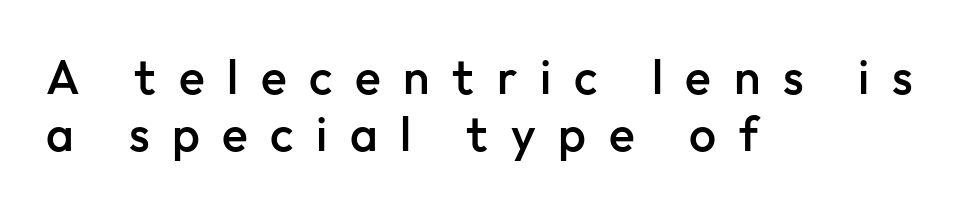
Tracking here is generous; glyphs stand well apart from one another. These lines are rendered in a variable-pitch font. The words here are not underlined. Vertical strokes here are truly vertical. The face used here is a semibold: visibly heavier than regular, lighter than bold.
